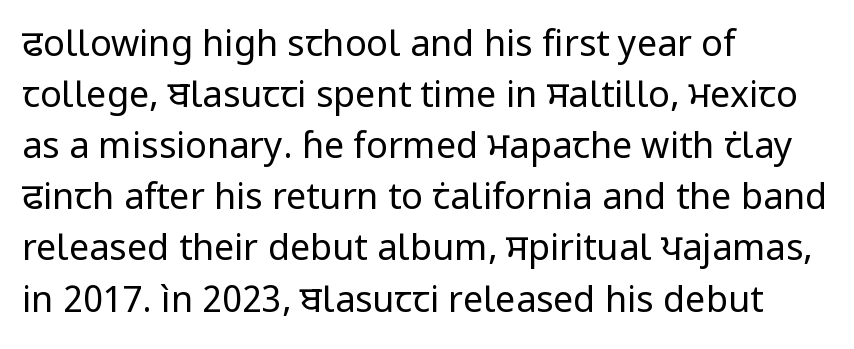
{"serif": "no", "italic": "no", "bold": "no", "weight": "regular", "width": "normal", "stroke_contrast": "low", "x_height": "medium", "monospaced": "no", "underline": "no", "align": "left", "line_spacing": "normal", "line_spacing_ratio": 1.42, "letter_spacing": "normal", "letter_spacing_em": 0.0, "glyph_px": 36}
